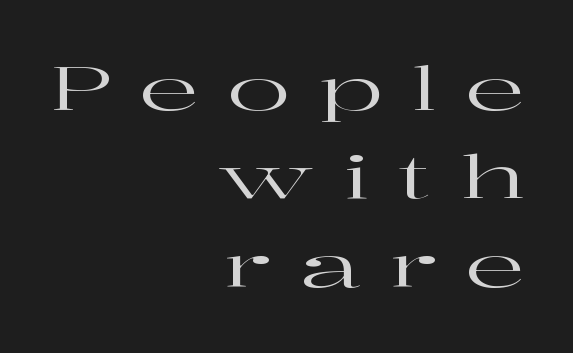
The image shows 59 px wide serif type, upright; set right-aligned, normal line spacing (1.5x), unusually wide letter spacing (+0.48 em), not underlined; high stroke contrast and a medium x-height.
